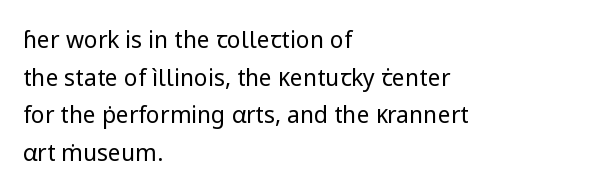
The rendering anchors every line to the left-hand side. Rendered with straight, roman letterforms. Stem width sits at or under what a default text font uses. Tracking here is standard; glyphs follow each other at the usual distance. Bare-footed words on every line.
